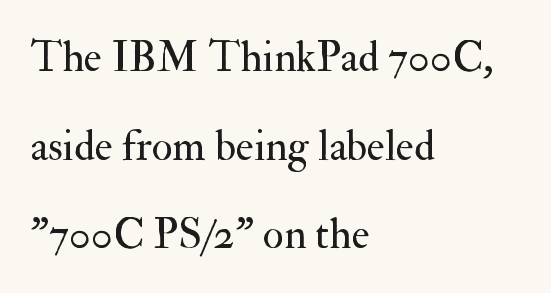
Nobody touched the tracking dial on this one. Line spacing here is loose. The rag falls on the right side of this text block. The face used here is proportionally spaced, like ordinary book or web type. This sample uses a serif face.
